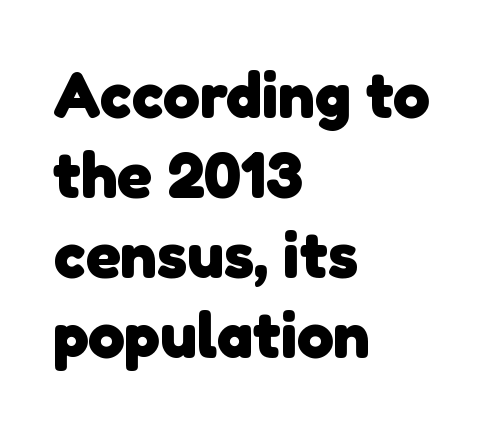
Q: Is the text bold? A: Yes.
Q: Is the typeface a serif or a sans-serif typeface? A: Sans-serif.
Q: Is the text underlined? A: No.
Q: How is the paragraph aligned? A: Left-aligned.
Q: Is the spacing between letters normal or unusually wide? A: Normal.
Q: Width (condensed, normal, or wide)? A: Normal.
Q: Stroke contrast? A: Low.
Q: x-height? A: Medium.
Q: Monospaced? A: No.
